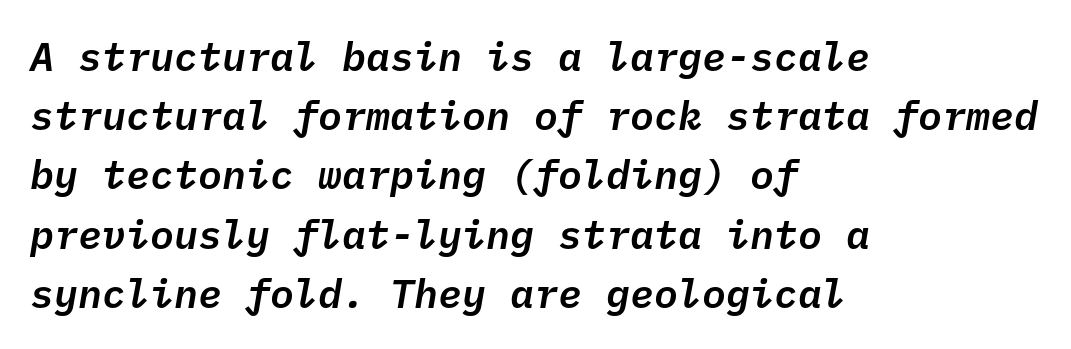
{"italic": "yes", "lean": "right", "slant_degrees": 10, "width": "normal", "stroke_contrast": "low", "x_height": "medium", "monospaced": "yes", "underline": "no", "align": "left", "line_spacing": "normal", "line_spacing_ratio": 1.48, "letter_spacing": "normal", "letter_spacing_em": 0.0, "glyph_px": 40}
